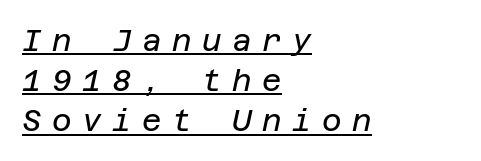
Q: Is the text bold? A: No.
Q: Is the text italic (slanted)? A: Yes, it leans right by about 12 degrees.
Q: Is the text underlined? A: Yes.
Q: How is the paragraph aligned? A: Left-aligned.
Q: Is the spacing between letters normal or unusually wide? A: Unusually wide.
Q: Is the spacing between lines tight, normal or loose? A: Normal.
Q: Width (condensed, normal, or wide)? A: Normal.
Q: Stroke contrast? A: Low.
Q: x-height? A: Large.
